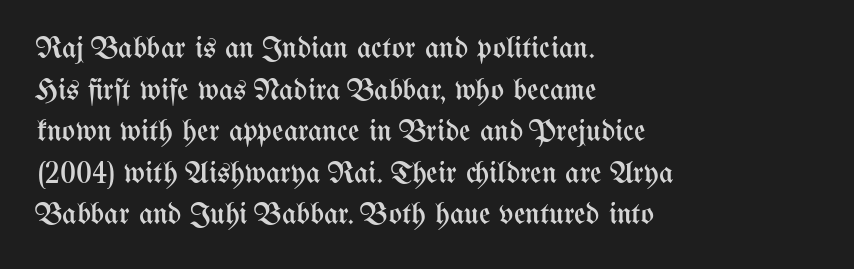
{"italic": "no", "bold": "no", "weight": "regular", "width": "condensed", "stroke_contrast": "medium", "x_height": "medium", "monospaced": "no", "underline": "no", "align": "left", "line_spacing": "normal", "line_spacing_ratio": 1.34, "letter_spacing": "normal", "letter_spacing_em": 0.0, "glyph_px": 31}
